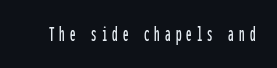
The image shows 22 px text type, upright; set unusually wide letter spacing (+0.23 em), not underlined.
